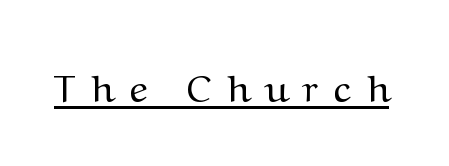
{"serif": "yes", "italic": "no", "bold": "no", "weight": "regular", "width": "normal", "stroke_contrast": "medium", "x_height": "medium", "monospaced": "no", "underline": "yes", "letter_spacing": "wide", "letter_spacing_em": 0.44, "glyph_px": 39}
